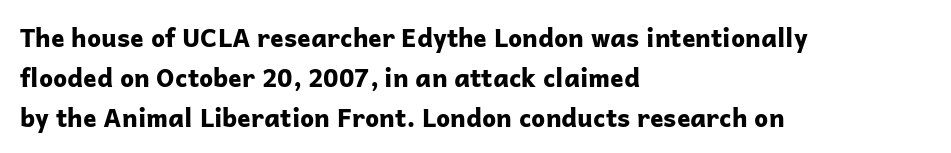
Tracking value appears to be zero — textbook default spacing. The text block is weighted toward the left margin, trailing off unevenly rightward. Posture: straight, roman, zero tilt. Regarding leading, the lines here are spaced in the standard way. Honestly, there is no underline to notice here at all. Thick stems and heavy bowls — unmistakably bold.
